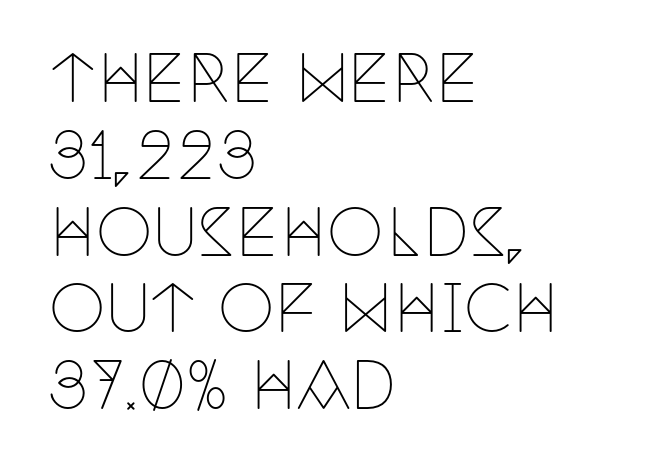
Do the characters align in a grid? No, the font is proportional. Note: serifs present on the glyphs. Check the space under the baseline: it is left empty. The passage is arranged the way most books set body copy — flush left. The characters are drawn with everyday or finer stroke widths.
